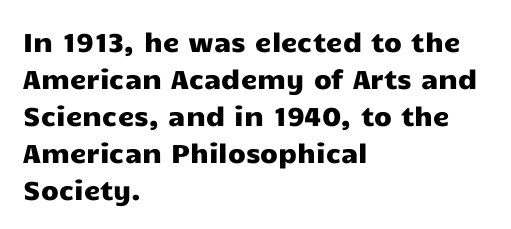
Q: Is the text italic (slanted)? A: No, it is upright.
Q: Is the text underlined? A: No.
Q: How is the paragraph aligned? A: Left-aligned.
Q: Is the spacing between letters normal or unusually wide? A: Normal.
Q: Is the spacing between lines tight, normal or loose? A: Normal.
